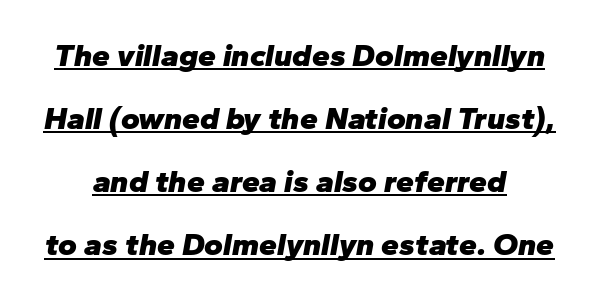
Q: Is the text bold? A: Yes.
Q: Is the text italic (slanted)? A: Yes, it leans right by about 10 degrees.
Q: Is the text underlined? A: Yes.
Q: Is the spacing between letters normal or unusually wide? A: Normal.
Q: Is the spacing between lines tight, normal or loose? A: Loose.
Q: Width (condensed, normal, or wide)? A: Normal.
Q: Stroke contrast? A: Low.
Q: x-height? A: Medium.
Q: Monospaced? A: No.
